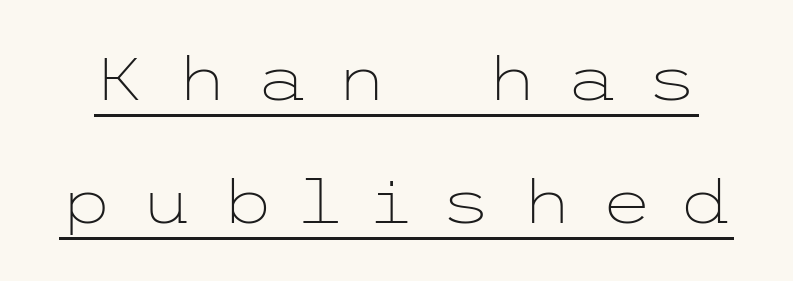
Quick note: underline on. Caption: face not bold, strokes unweighted. Nope, no serifs anywhere on these letters. This sample uses expanded letter spacing, leaving extra air between glyphs.
